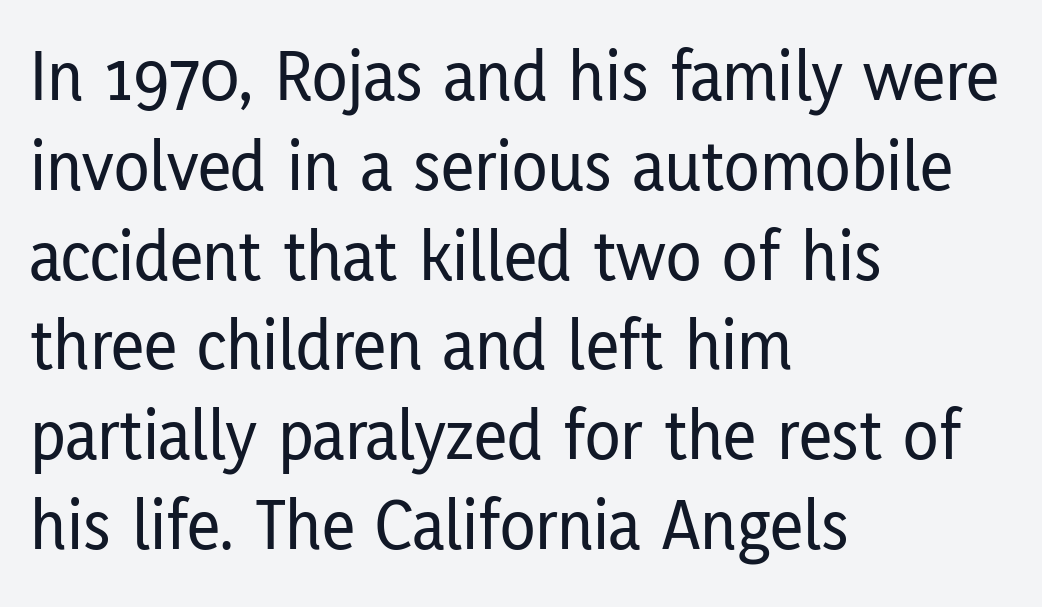
A bare baseline throughout the passage. Characters follow at the spacing the type designer built in. Italic? Not at all — the glyphs are vertical. Where is the straight margin? On the left.
